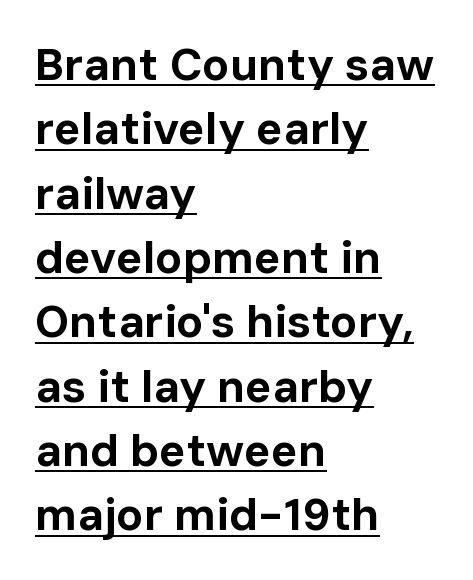
Each line starts at the same left margin while the right side varies. How are the letters spaced? Ordinarily, with no added tracking. In terms of weight, the rendering is a true, heavy bold. A rule runs beneath these lines of type.
